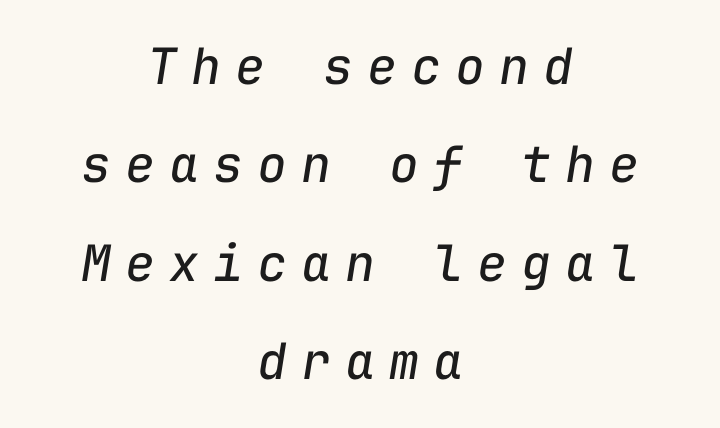
The image shows 50 px regular-weight type, italic (leaning right), monospaced; set centered, loose line spacing (1.97x), unusually wide letter spacing (+0.28 em), not underlined; low stroke contrast and a medium x-height.
